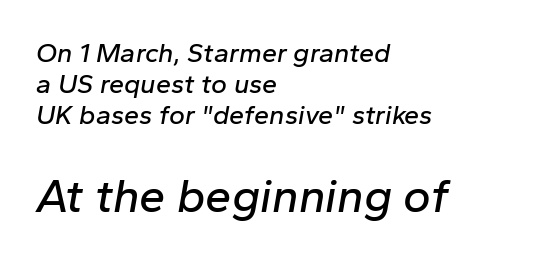
Q: Is the text italic (slanted)? A: Yes, it leans right by about 10 degrees.
Q: Is the text underlined? A: No.
Q: How is the paragraph aligned? A: Left-aligned.
Q: Is the spacing between letters normal or unusually wide? A: Normal.
Q: Is the spacing between lines tight, normal or loose? A: Tight.
Q: Which block of text is set in a larger size, the first (top) or the second (bottom)? A: The second (bottom) one.
Q: Width (condensed, normal, or wide)? A: Normal.
Q: Stroke contrast? A: Low.
Q: x-height? A: Medium.
Q: Monospaced? A: No.
